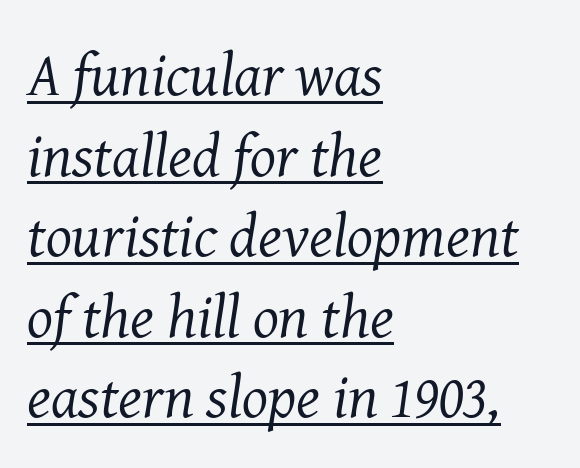
You could not count columns in this text — the font is proportionally spaced. The lettering is marked with a stroke running underneath it. The line-height multiplier appears to be the usual default. The text was rendered using a seriffed face with decorative stroke endings. Alignment: flush left.
